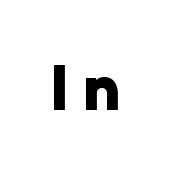
Q: Is the text bold? A: Yes.
Q: Is the text italic (slanted)? A: No, it is upright.
Q: Is the typeface a serif or a sans-serif typeface? A: Sans-serif.
Q: Is the text underlined? A: No.
Q: Is the spacing between letters normal or unusually wide? A: Unusually wide.
Q: Width (condensed, normal, or wide)? A: Normal.
Q: Stroke contrast? A: Low.
Q: x-height? A: Medium.
Q: Monospaced? A: No.
